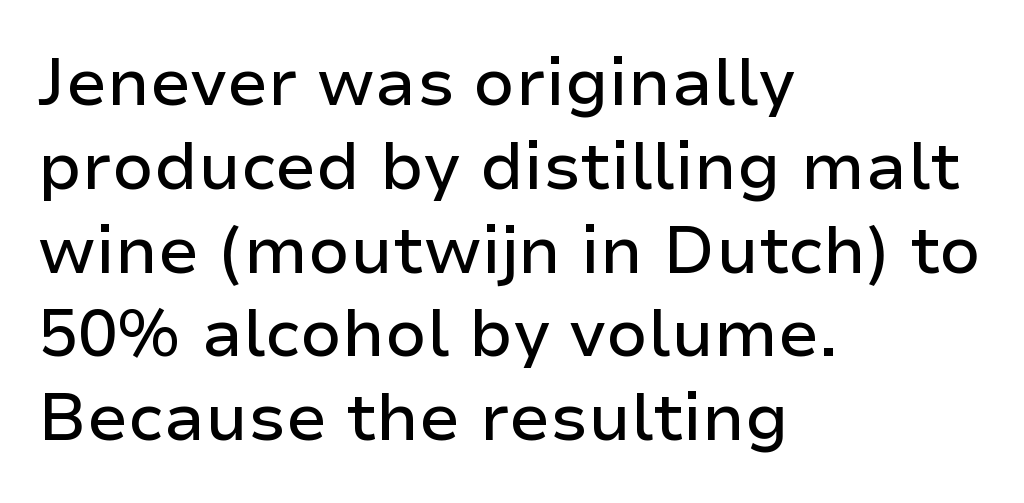
{"serif": "no", "italic": "no", "width": "normal", "stroke_contrast": "low", "x_height": "medium", "monospaced": "no", "underline": "no", "align": "left", "line_spacing": "normal", "line_spacing_ratio": 1.27, "letter_spacing": "normal", "letter_spacing_em": 0.0, "glyph_px": 66}
